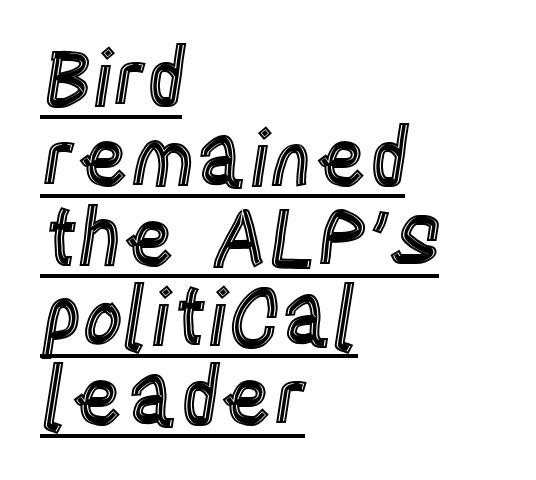
The image shows 79 px condensed type; set left-aligned, tight line spacing (1.01x), normal letter spacing, underlined; a large x-height.
